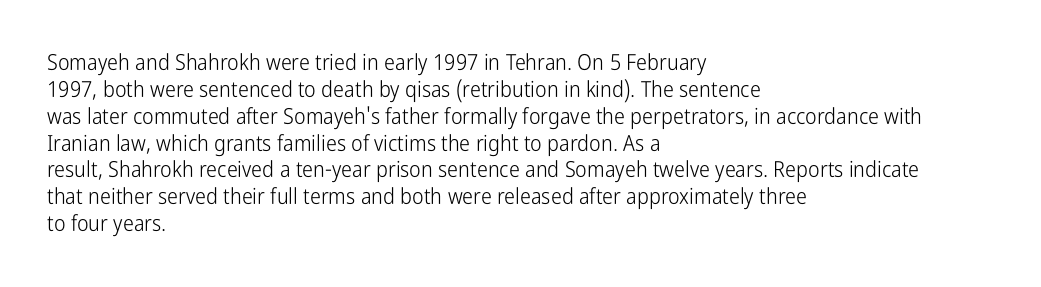
Q: Is the text bold? A: No.
Q: Is the text italic (slanted)? A: No, it is upright.
Q: Is the text underlined? A: No.
Q: How is the paragraph aligned? A: Left-aligned.
Q: Is the spacing between letters normal or unusually wide? A: Normal.
